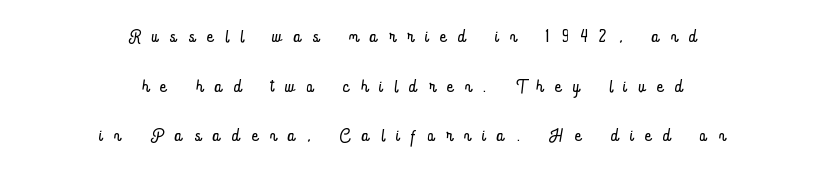
{"bold": "no", "underline": "no", "align": "center", "line_spacing": "loose", "line_spacing_ratio": 1.91, "letter_spacing": "wide", "letter_spacing_em": 0.47, "glyph_px": 26}
